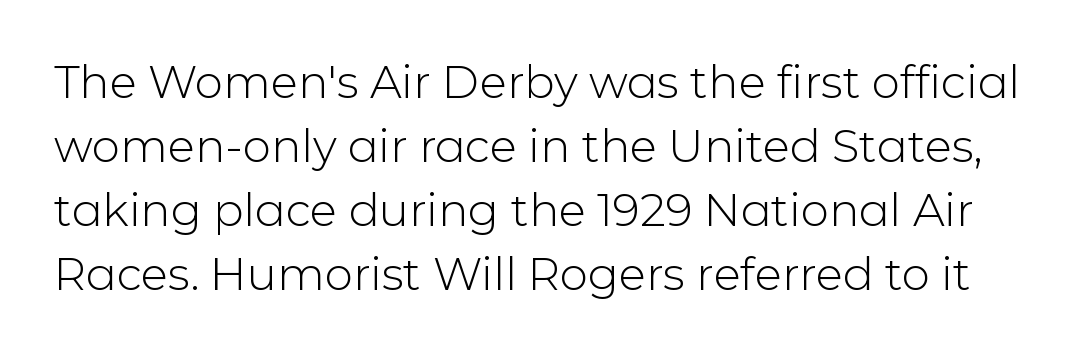
The image shows 45 px light sans-serif type, upright; set normal line spacing (1.42x), normal letter spacing, not underlined; low stroke contrast and a medium x-height.
